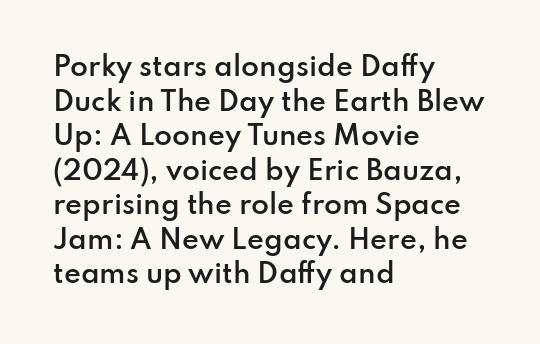
The image shows 26 px text type, upright; set left-aligned, normal line spacing (1.33x), normal letter spacing, not underlined.
